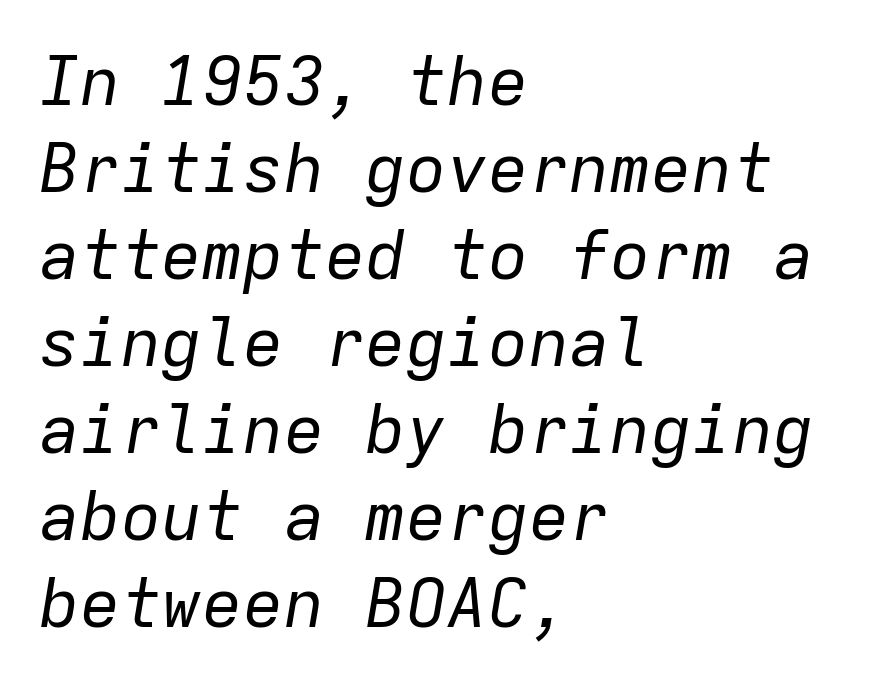
The words here are not underlined. Is the type slanted? Yes — the strokes lean at a clear angle. Vertical spacing — default. Tracking here is standard; glyphs follow each other at the usual distance.
